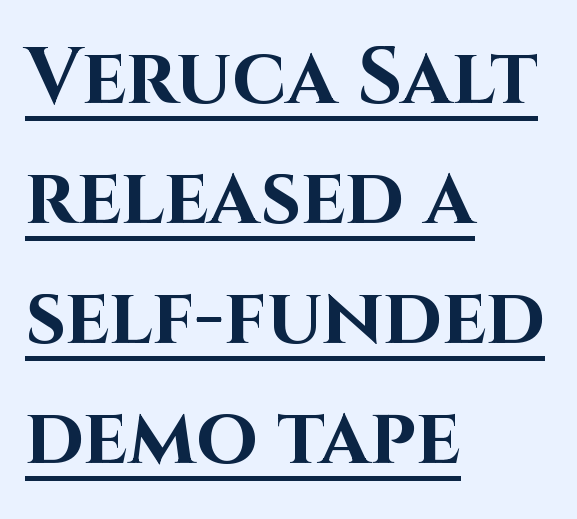
Check where the strokes stop: nothing finishes them off — pure sans. These lines carry a lot of weight — the face is fully bold. A roman cut, with each character standing at attention. Is the letter spacing exaggerated? No — it looks like the ordinary default. Is this a fixed-width face? No — the glyphs have proportional, varying widths.
